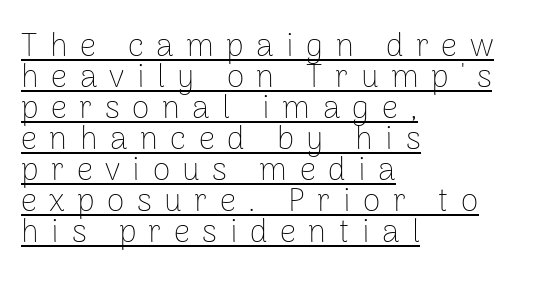
This rendering features underlined lettering. The rendering uses natural spacing where letterforms have individual widths. The face used here is rendered with a markedly widened letterfit. The passage shown is not bold in any degree. You can tell from the bare stems that sans-serif type was used. The text block is weighted toward the left margin, trailing off unevenly rightward.
